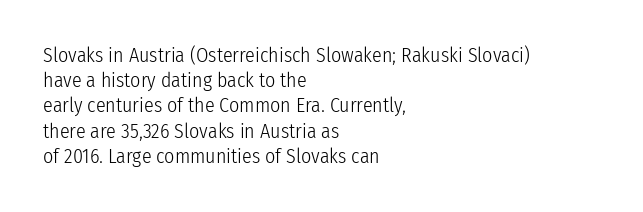
Q: Is the text bold? A: No.
Q: Is the text italic (slanted)? A: No, it is upright.
Q: Is the text underlined? A: No.
Q: How is the paragraph aligned? A: Left-aligned.
Q: Is the spacing between letters normal or unusually wide? A: Normal.
Q: Is the spacing between lines tight, normal or loose? A: Normal.
